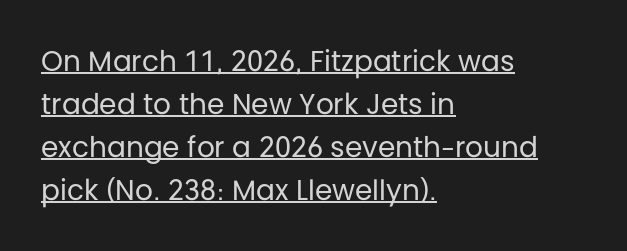
{"serif": "no", "italic": "no", "bold": "no", "weight": "regular", "width": "normal", "stroke_contrast": "low", "x_height": "large", "monospaced": "no", "underline": "yes", "align": "left", "line_spacing": "normal", "line_spacing_ratio": 1.53, "letter_spacing": "normal", "letter_spacing_em": 0.0, "glyph_px": 28}
